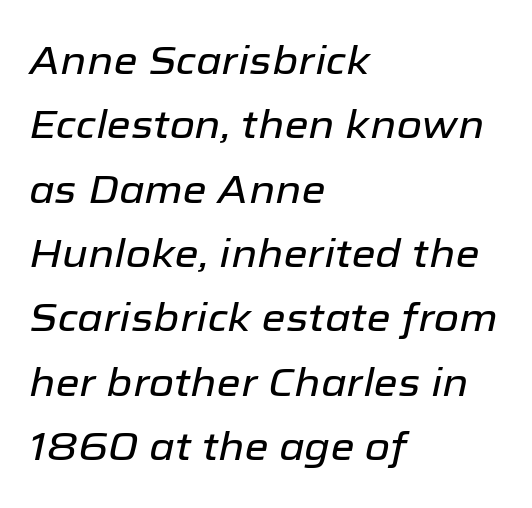
{"italic": "yes", "lean": "right", "slant_degrees": 12, "width": "normal", "stroke_contrast": "low", "x_height": "medium", "monospaced": "no", "underline": "no", "align": "left", "line_spacing": "normal", "line_spacing_ratio": 1.65, "letter_spacing": "normal", "letter_spacing_em": 0.0, "glyph_px": 39}
